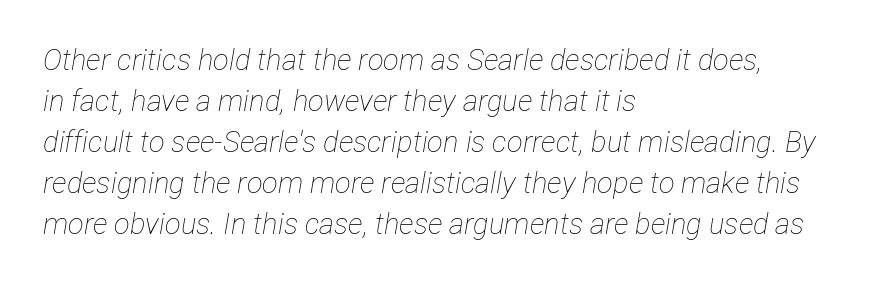
{"italic": "yes", "lean": "right", "slant_degrees": 12, "bold": "no", "weight": "thin", "width": "condensed", "stroke_contrast": "low", "x_height": "medium", "monospaced": "no", "underline": "no", "align": "left", "line_spacing": "normal", "line_spacing_ratio": 1.41, "letter_spacing": "normal", "letter_spacing_em": 0.0, "glyph_px": 29}
